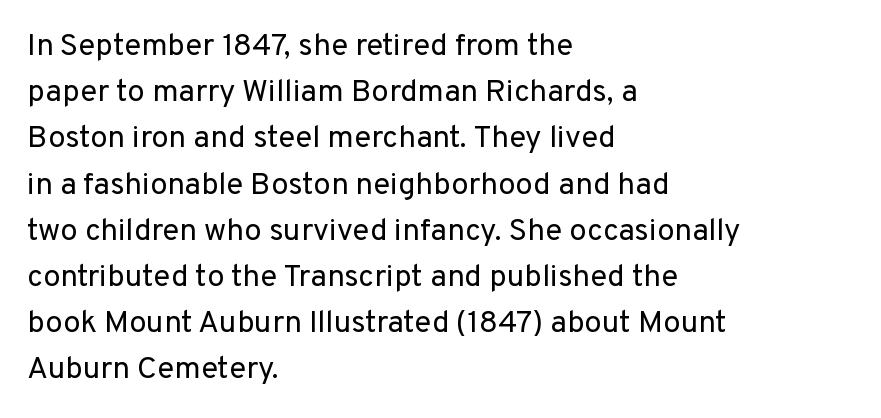
If you drew a line through each stem, it would be perfectly vertical. Check under the words: just untouched page. You could not count columns in this text — the font is proportionally spaced. Baseline-to-baseline distance is the conventional proportion of letter height. The line texture is even and compact thanks to regular tracking.
